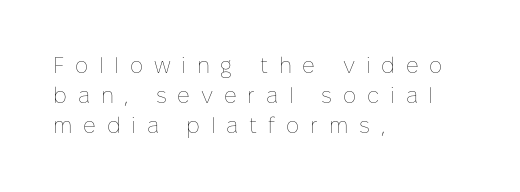
Q: Is the text bold? A: No.
Q: Is the text italic (slanted)? A: No, it is upright.
Q: Is the text underlined? A: No.
Q: How is the paragraph aligned? A: Left-aligned.
Q: Is the spacing between letters normal or unusually wide? A: Unusually wide.
Q: Is the spacing between lines tight, normal or loose? A: Normal.
